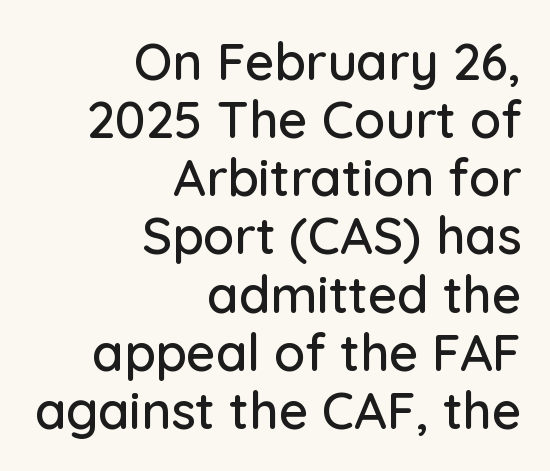
{"serif": "no", "italic": "no", "width": "normal", "stroke_contrast": "low", "x_height": "medium", "monospaced": "no", "underline": "no", "align": "right", "line_spacing": "tight", "line_spacing_ratio": 1.14, "letter_spacing": "normal", "letter_spacing_em": 0.0, "glyph_px": 51}
